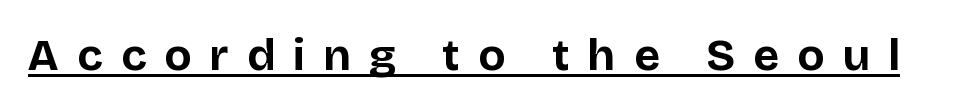
Q: Is the text bold? A: Yes.
Q: Is the text italic (slanted)? A: No, it is upright.
Q: Is the typeface a serif or a sans-serif typeface? A: Sans-serif.
Q: Is the text underlined? A: Yes.
Q: Is the spacing between letters normal or unusually wide? A: Unusually wide.
Q: Width (condensed, normal, or wide)? A: Normal.
Q: Stroke contrast? A: Low.
Q: x-height? A: Large.
Q: Monospaced? A: No.
